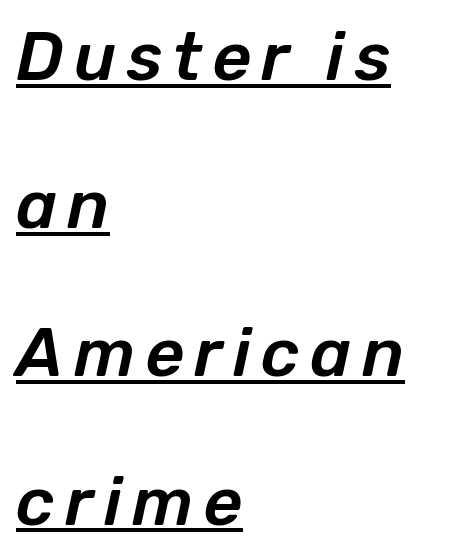
The image shows 68 px text type, italic (leaning right); set left-aligned, loose line spacing (2.18x), underlined; low stroke contrast and a medium x-height.
